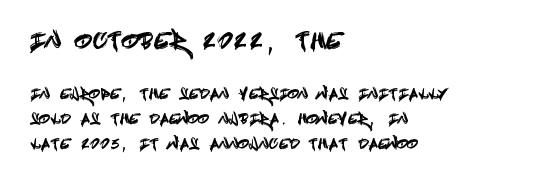
The image shows 22 px text type; set left-aligned, line spacing 1.78x, not underlined; the first (top) block is 1.57x larger.
